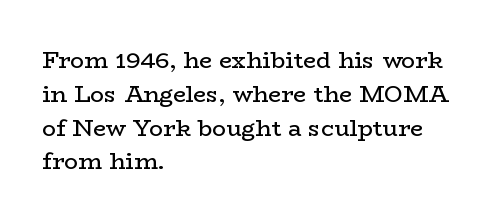
Just letters on the line, the space beneath them empty. Evenly set lines give the paragraph a standard silhouette. Heft: none added — not bold. Notice how the passage keeps a crisp vertical edge on the left only. No extra tracking has been applied to these lines. A roman cut, with each character standing at attention.
